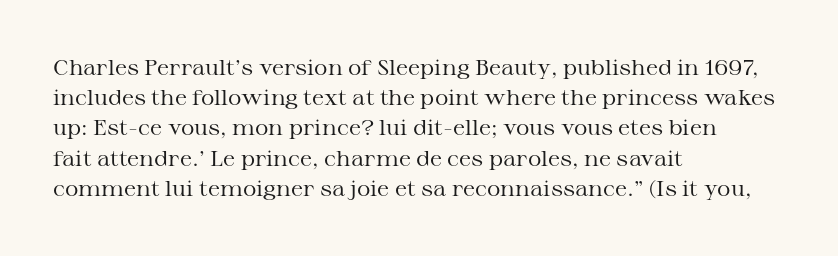
{"italic": "no", "bold": "no", "underline": "no", "align": "left", "line_spacing": "normal", "line_spacing_ratio": 1.44, "letter_spacing": "normal", "letter_spacing_em": 0.0, "glyph_px": 21}
